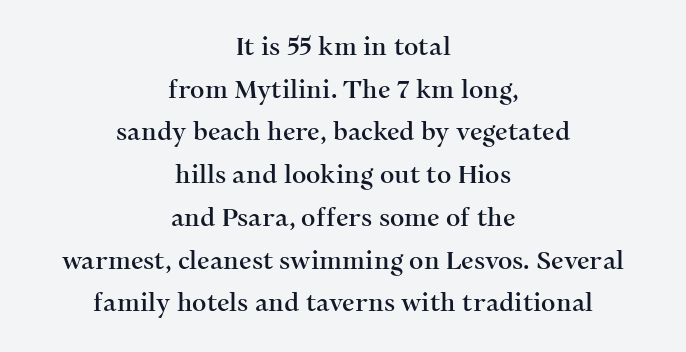
How are the letters spaced? Ordinarily, with no added tracking. Beneath every word, the page is bare. Posture: straight, roman, zero tilt. Typeset on center — no edge is straight.
